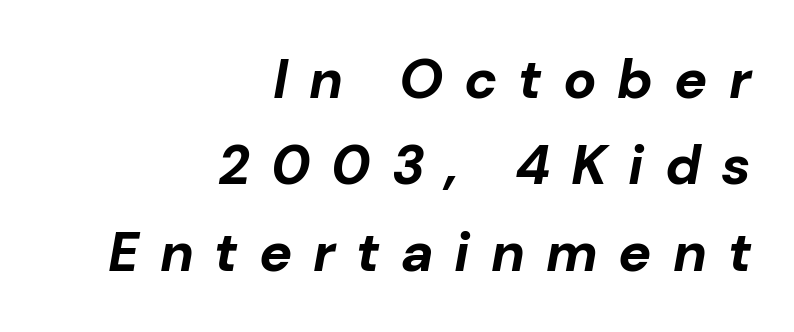
The image shows 55 px bold type, italic (leaning right); set right-aligned, normal line spacing (1.57x), unusually wide letter spacing (+0.38 em), not underlined; low stroke contrast and a medium x-height.
